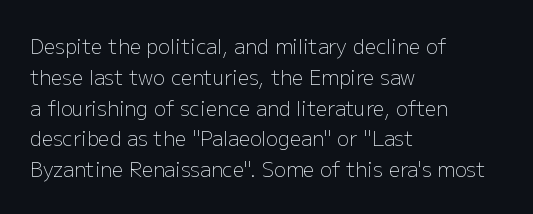
The image shows 20 px text type, upright; set left-aligned, normal line spacing (1.54x), normal letter spacing, not underlined.
